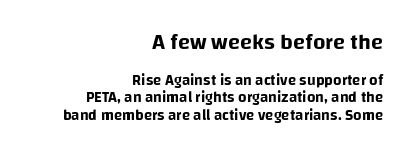
{"italic": "no", "underline": "no", "align": "right", "line_spacing_ratio": 1.18, "letter_spacing": "normal", "letter_spacing_em": 0.0, "larger_block": "first", "size_ratio": 1.47, "glyph_px": 22}
